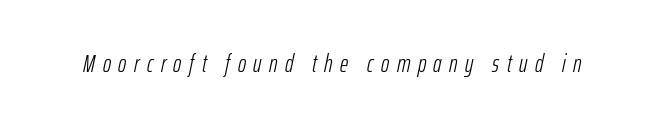
{"italic": "yes", "lean": "right", "slant_degrees": 12, "bold": "no", "underline": "no", "letter_spacing": "wide", "letter_spacing_em": 0.3, "glyph_px": 25}
